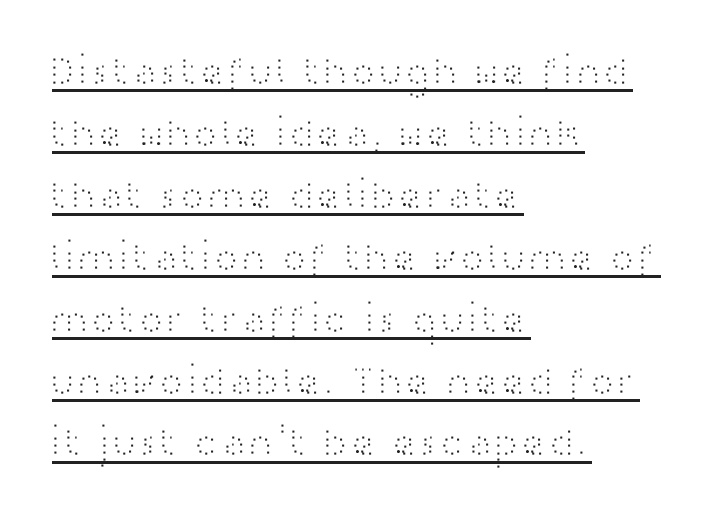
{"serif": "no", "italic": "no", "bold": "no", "weight": "light", "width": "wide", "stroke_contrast": "high", "x_height": "medium", "monospaced": "no", "underline": "yes", "align": "left", "line_spacing": "normal", "line_spacing_ratio": 1.51, "letter_spacing": "normal", "letter_spacing_em": 0.0, "glyph_px": 41}
